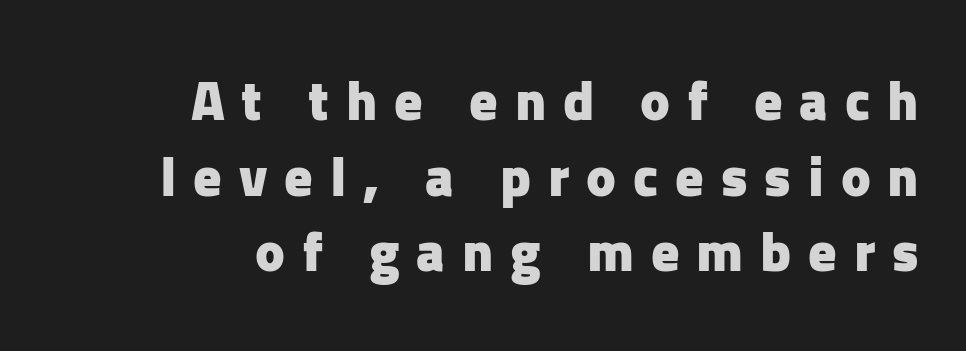
{"serif": "no", "italic": "no", "bold": "yes", "weight": "heavy", "width": "normal", "stroke_contrast": "low", "x_height": "medium", "monospaced": "no", "underline": "no", "align": "right", "line_spacing": "normal", "line_spacing_ratio": 1.35, "letter_spacing": "wide", "letter_spacing_em": 0.3, "glyph_px": 56}
